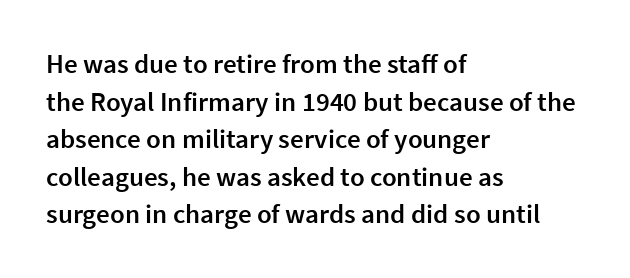
If you drew a ruler down the left edge, every line would touch it. Does the leading feel generous? No, just average. The gap between lines stays unmarked. This is the in-between weight designers call semibold or demi. These lines keep a tight, regular rhythm from letter to letter. This is roman type, the default non-slanted kind.
